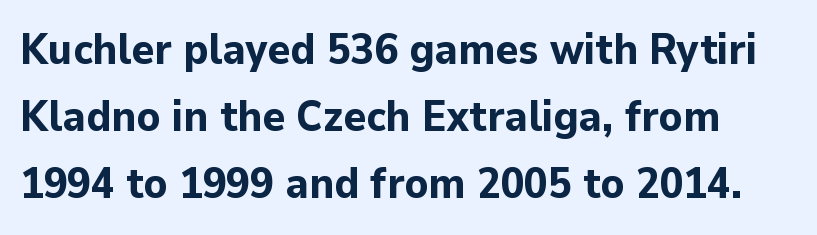
The image shows 43 px bold sans-serif type, upright; set normal line spacing (1.56x), normal letter spacing, not underlined; low stroke contrast and a medium x-height.
